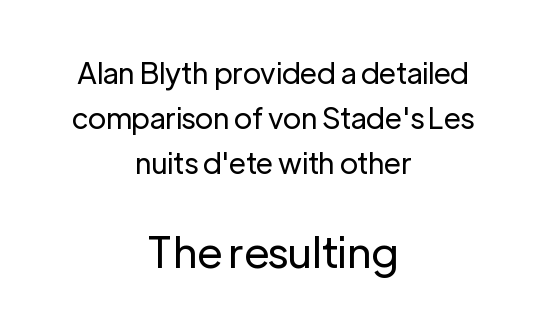
A typesetter would call this proportional, since set widths differ per character. Does the type have serifs? No, each stem ends abruptly. Standard letterfit; no display-style spreading of the glyphs. The text block is weighted toward neither margin, spreading evenly from the middle.
